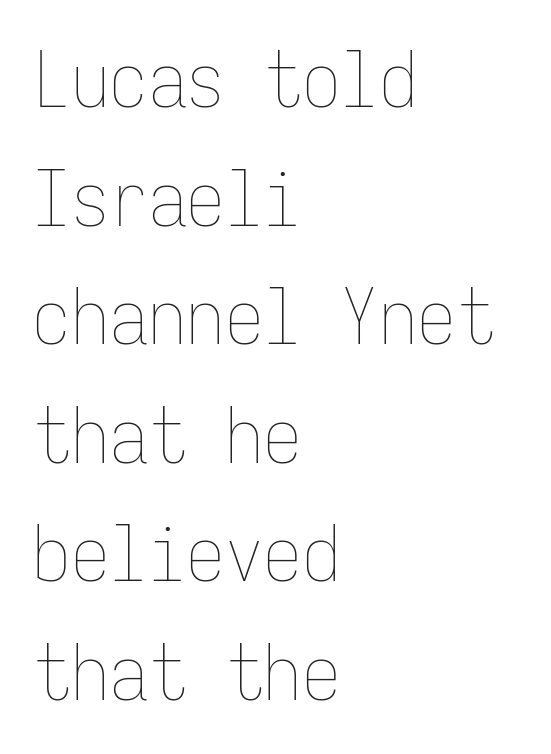
Q: Is the text bold? A: No.
Q: Is the text italic (slanted)? A: No, it is upright.
Q: Is the text underlined? A: No.
Q: How is the paragraph aligned? A: Left-aligned.
Q: Is the spacing between letters normal or unusually wide? A: Normal.
Q: Is the spacing between lines tight, normal or loose? A: Normal.
Q: Width (condensed, normal, or wide)? A: Condensed.
Q: Stroke contrast? A: Low.
Q: x-height? A: Medium.
Q: Monospaced? A: Yes.
